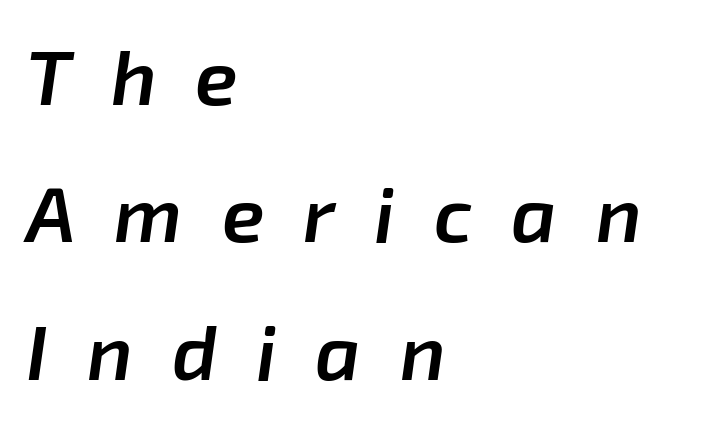
The text block is weighted toward the left margin, trailing off unevenly rightward. Characters are canted at an angle relative to the baseline's perpendicular. Rule under the text: the space is simply empty. Every letter is mildly thick-stroked: semibold rather than bold. Is this a fixed-width face? No — the glyphs have proportional, varying widths. Compared with typical body copy, the letter spacing here is much looser.
